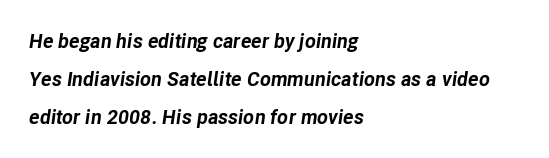
The image shows 20 px bold type, italic (leaning right); set left-aligned, loose line spacing (1.9x), normal letter spacing, not underlined.
